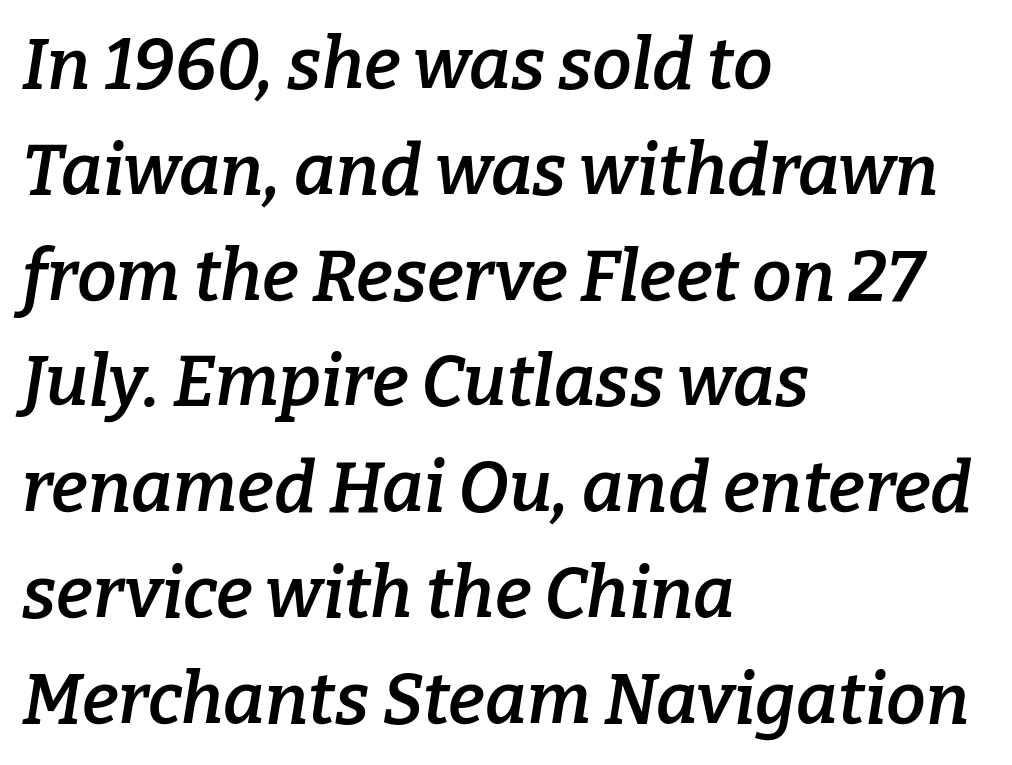
The image shows 71 px semibold serif type, italic (leaning right); set left-aligned, normal line spacing (1.49x), normal letter spacing, not underlined; low stroke contrast and a medium x-height.
